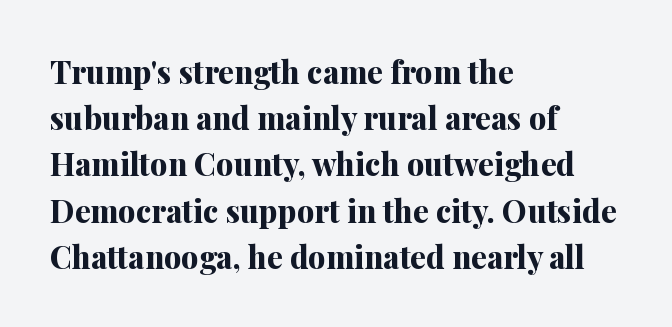
{"serif": "yes", "italic": "no", "bold": "yes", "weight": "bold", "width": "normal", "stroke_contrast": "medium", "x_height": "medium", "monospaced": "no", "underline": "no", "align": "left", "line_spacing": "normal", "line_spacing_ratio": 1.49, "letter_spacing": "normal", "letter_spacing_em": 0.0, "glyph_px": 31}
